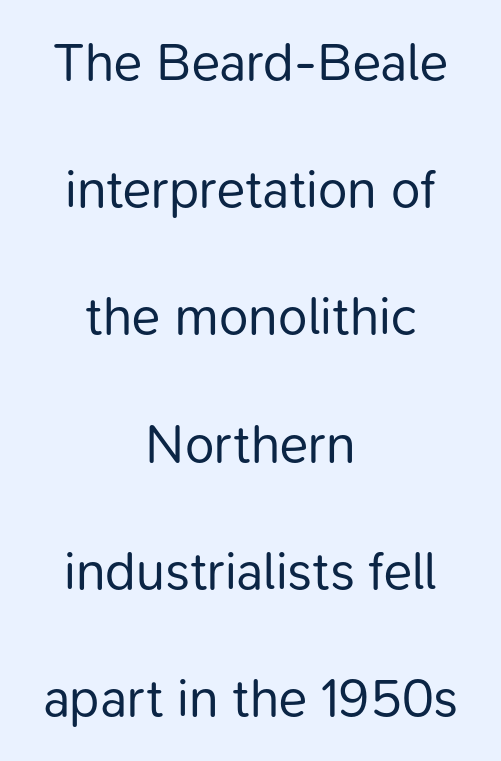
This rendering uses center alignment, leaving both contours irregular but symmetric. Is this a sans? Yes — the strokes have no serifs. This is the regular roman posture of the typeface. Nobody touched the tracking dial on this one. Airy leading.
